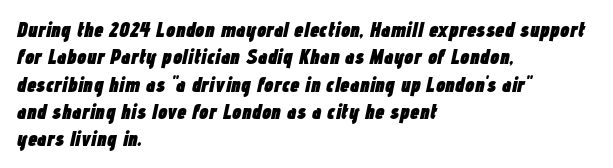
Q: Is the text bold? A: Yes.
Q: Is the text italic (slanted)? A: Yes, it leans right by about 12 degrees.
Q: Is the text underlined? A: No.
Q: How is the paragraph aligned? A: Left-aligned.
Q: Is the spacing between letters normal or unusually wide? A: Normal.
Q: Is the spacing between lines tight, normal or loose? A: Normal.
